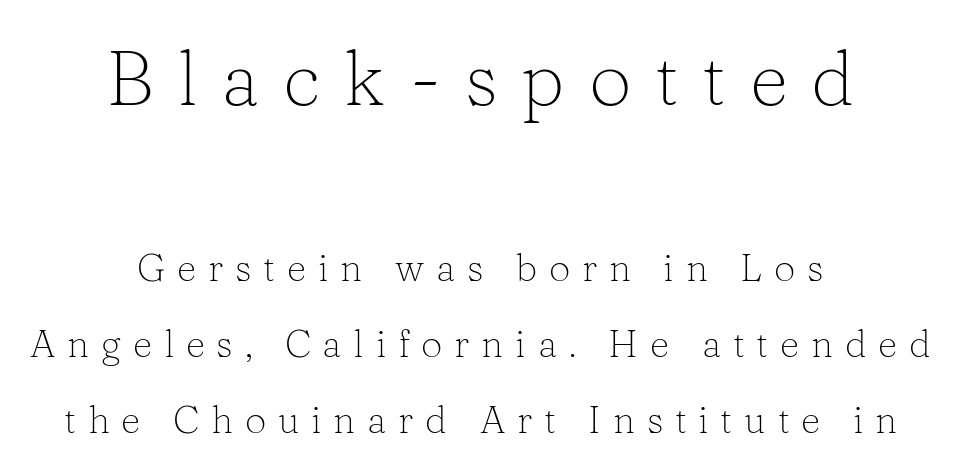
Stems here are at most as thick as an everyday book face. Ordinary non-slanted type is in use. You could not count columns in this text — the font is proportionally spaced. Vertically, the passage feels expansive, rows floating well apart. Every row of glyphs is offset so its center matches the block's center. Students, note that the glyphs here are deliberately spaced far apart.
